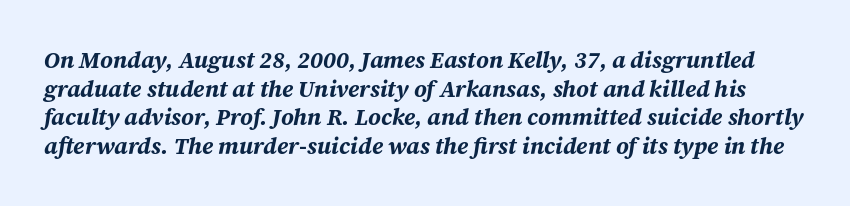
The gap between lines stays unmarked. Weight: bold. Short note: letters normally spaced. Characters are canted at an angle relative to the baseline's perpendicular.
